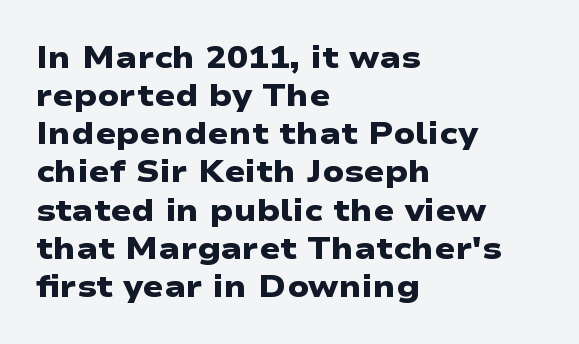
Does the copy run flush right? No — it runs flush left. Caption: bold face, heavy strokes. The specimen omits any rule beneath the text block's lines. These lines are composed in type without serifs.
